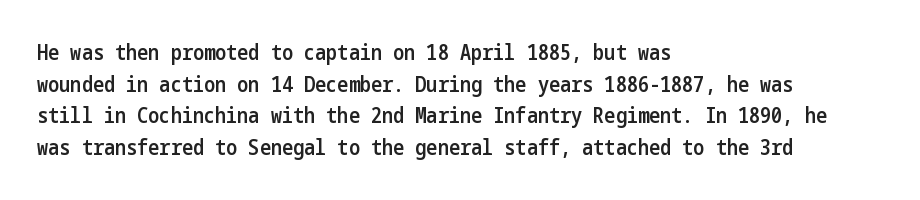
{"italic": "no", "bold": "semi", "underline": "no", "align": "left", "line_spacing": "normal", "line_spacing_ratio": 1.51, "letter_spacing": "normal", "letter_spacing_em": 0.0, "glyph_px": 21}
